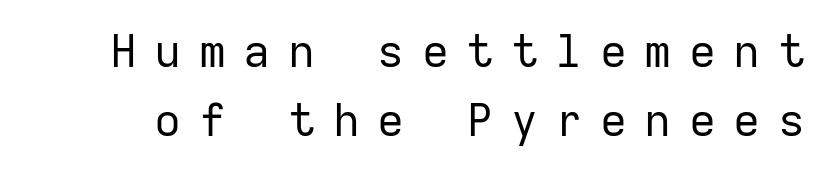
Upright lettering throughout. Monospaced: the letters line up in strict vertical columns. The rendering uses a moderate line-height, typical for paragraphs. Weight: not bold — regular or lighter. This rendering features lettering with no underline. Here the glyphs are tracked loosely, breaking word shapes into spaced letters.
